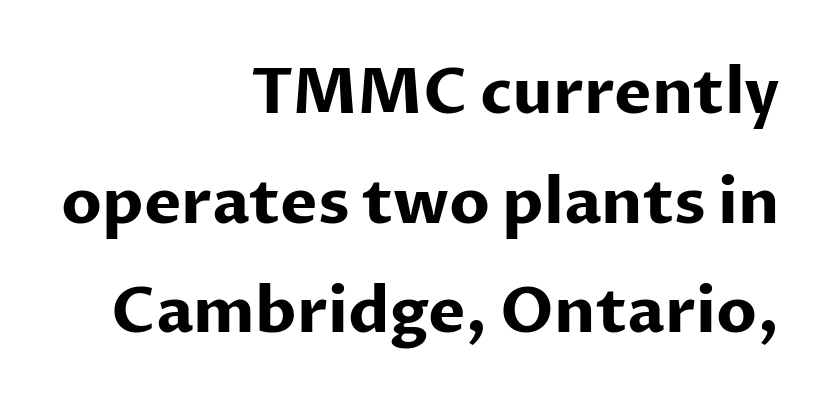
Q: Is the text bold? A: Yes.
Q: Is the text italic (slanted)? A: No, it is upright.
Q: Is the typeface a serif or a sans-serif typeface? A: Sans-serif.
Q: Is the text underlined? A: No.
Q: How is the paragraph aligned? A: Right-aligned.
Q: Is the spacing between letters normal or unusually wide? A: Normal.
Q: Width (condensed, normal, or wide)? A: Normal.
Q: Stroke contrast? A: Low.
Q: x-height? A: Medium.
Q: Monospaced? A: No.
